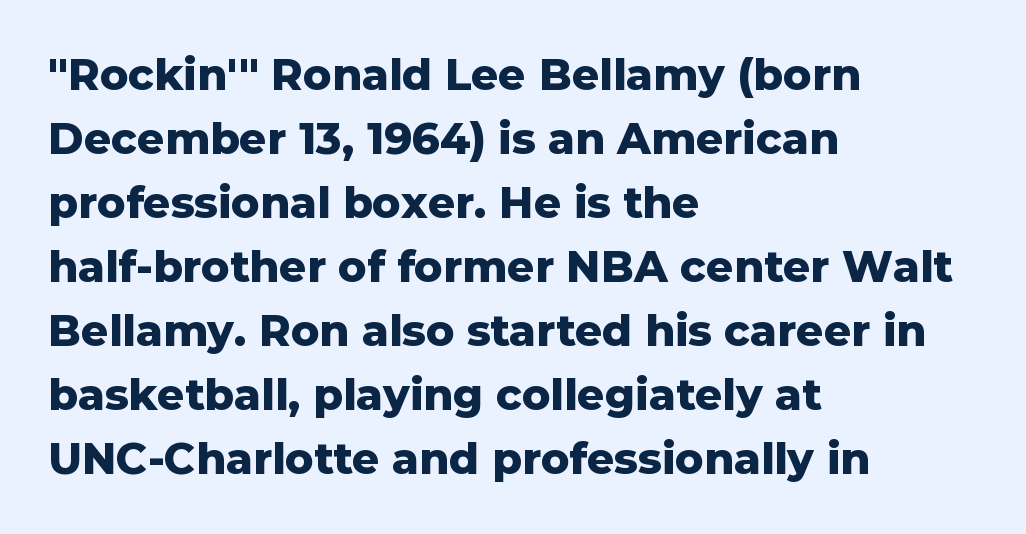
{"serif": "no", "italic": "no", "bold": "yes", "weight": "heavy", "width": "normal", "stroke_contrast": "low", "x_height": "medium", "monospaced": "no", "underline": "no", "align": "left", "line_spacing": "normal", "line_spacing_ratio": 1.49, "letter_spacing": "normal", "letter_spacing_em": 0.0, "glyph_px": 43}
